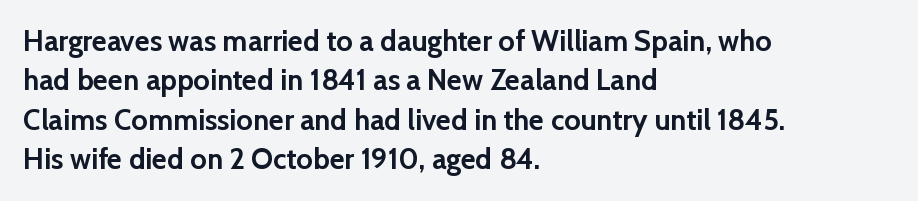
{"serif": "no", "italic": "no", "bold": "yes", "weight": "semibold", "width": "normal", "stroke_contrast": "low", "x_height": "medium", "monospaced": "no", "underline": "no", "align": "left", "line_spacing": "normal", "line_spacing_ratio": 1.36, "letter_spacing": "normal", "letter_spacing_em": 0.0, "glyph_px": 29}
